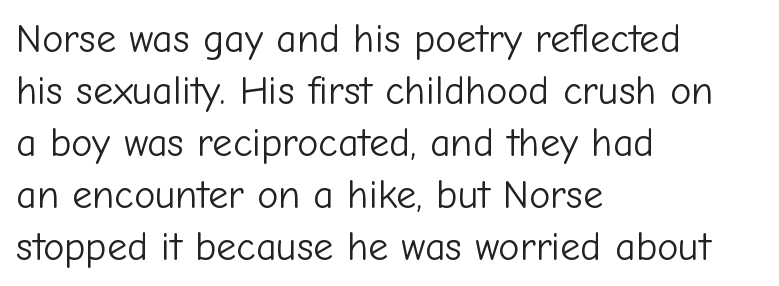
Each word holds together tightly as a unit, with standard inter-letter gaps. You can tell it's not italic because the verticals are truly vertical. Has an underline been added? It has not. Vertically, the passage feels balanced, rows spaced as you'd expect.
